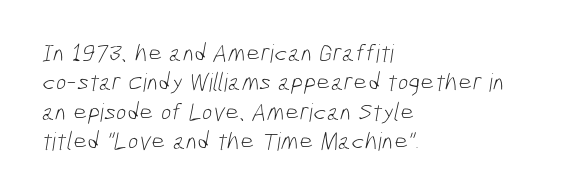
{"bold": "no", "underline": "no", "align": "left", "line_spacing_ratio": 1.18, "letter_spacing": "normal", "letter_spacing_em": 0.0, "glyph_px": 25}
